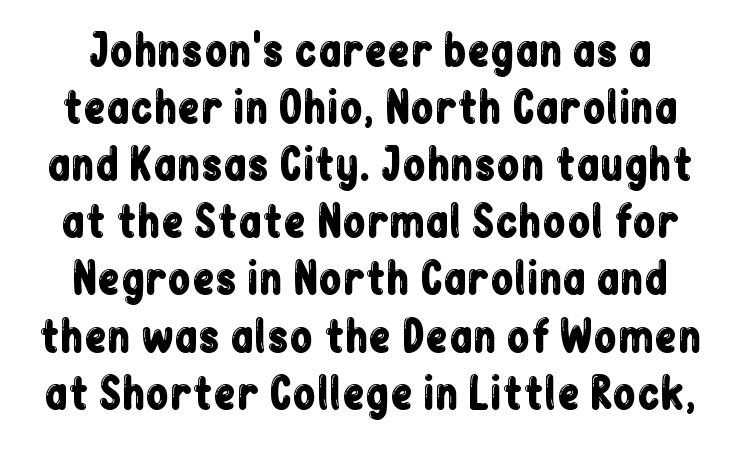
{"serif": "no", "italic": "no", "width": "condensed", "stroke_contrast": "low", "x_height": "medium", "monospaced": "no", "underline": "no", "line_spacing": "normal", "line_spacing_ratio": 1.36, "letter_spacing": "normal", "letter_spacing_em": 0.0, "glyph_px": 42}
